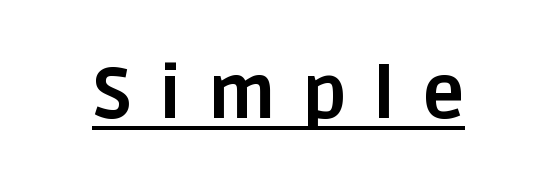
{"serif": "no", "italic": "no", "bold": "yes", "weight": "bold", "width": "normal", "stroke_contrast": "low", "x_height": "large", "monospaced": "no", "underline": "yes", "letter_spacing": "wide", "letter_spacing_em": 0.37, "glyph_px": 72}
